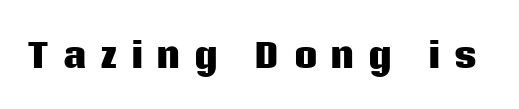
Descender tails drop into unmarked territory. The type sits square on the baseline with zero lean. Looks like regular typesetting: each glyph gets only the width it needs. Check where the strokes stop: nothing finishes them off — pure sans.
